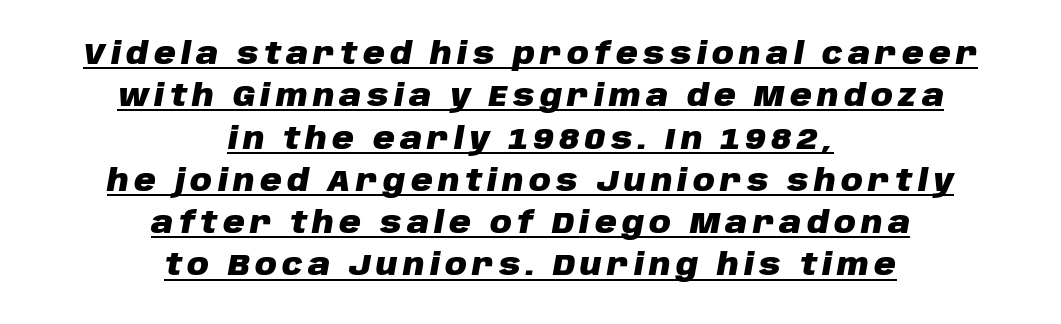
The image shows 30 px heavy type, italic (leaning right); set centered, normal line spacing (1.41x), underlined; low stroke contrast and a large x-height.
